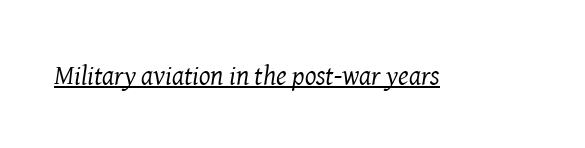
{"italic": "yes", "lean": "right", "slant_degrees": 8, "bold": "no", "underline": "yes", "letter_spacing": "normal", "letter_spacing_em": 0.0, "glyph_px": 27}
